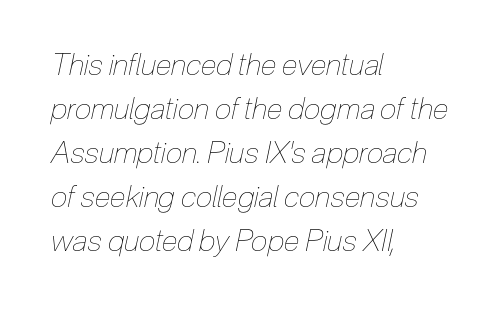
{"italic": "yes", "lean": "right", "slant_degrees": 12, "bold": "no", "weight": "thin", "width": "condensed", "stroke_contrast": "low", "x_height": "medium", "monospaced": "no", "underline": "no", "align": "left", "line_spacing": "normal", "line_spacing_ratio": 1.47, "letter_spacing": "normal", "letter_spacing_em": 0.0, "glyph_px": 30}
